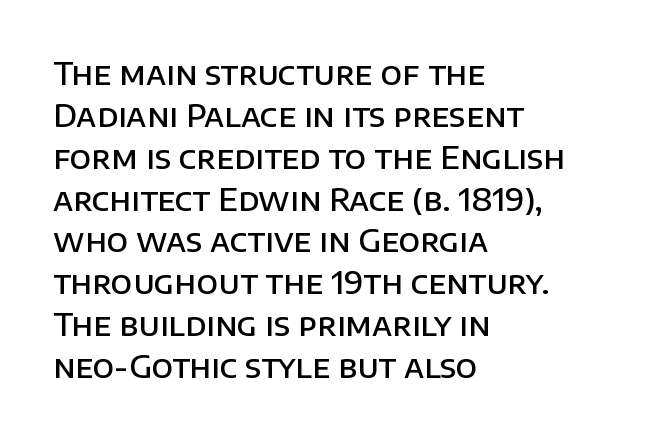
Are there feet on the stems? There aren't — it's a sans. You can tell it's not italic because the verticals are truly vertical. All the whitespace from short lines collects on the right. Is the type bold? Partly — it's a semibold, heavier than regular but not fully bold. Does extra space separate the letters? No, they use regular spacing. Do the characters align in a grid? No, the font is proportional.
